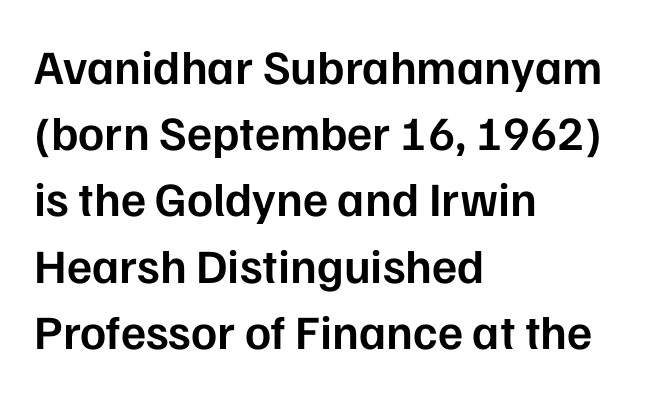
Q: Is the text bold? A: Semi-bold.
Q: Is the text italic (slanted)? A: No, it is upright.
Q: Is the typeface a serif or a sans-serif typeface? A: Sans-serif.
Q: Is the text underlined? A: No.
Q: How is the paragraph aligned? A: Left-aligned.
Q: Is the spacing between letters normal or unusually wide? A: Normal.
Q: Is the spacing between lines tight, normal or loose? A: Normal.
Q: Width (condensed, normal, or wide)? A: Normal.
Q: Stroke contrast? A: Low.
Q: x-height? A: Medium.
Q: Monospaced? A: No.
